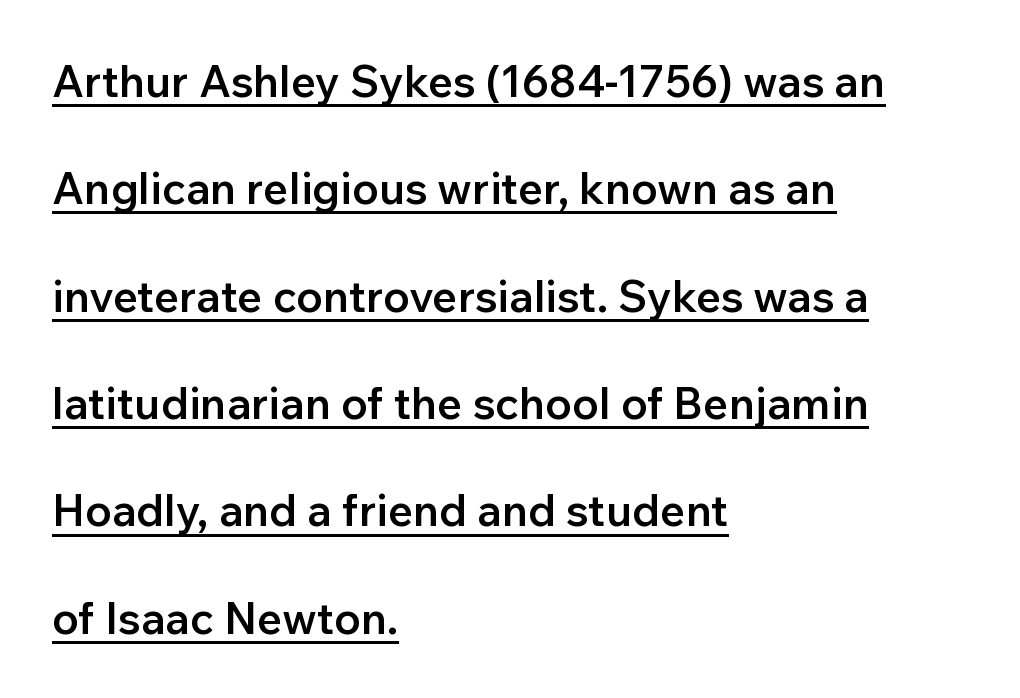
Q: Is the text bold? A: Semi-bold.
Q: Is the text italic (slanted)? A: No, it is upright.
Q: Is the typeface a serif or a sans-serif typeface? A: Sans-serif.
Q: Is the text underlined? A: Yes.
Q: How is the paragraph aligned? A: Left-aligned.
Q: Is the spacing between letters normal or unusually wide? A: Normal.
Q: Is the spacing between lines tight, normal or loose? A: Loose.
Q: Width (condensed, normal, or wide)? A: Normal.
Q: Stroke contrast? A: Low.
Q: x-height? A: Medium.
Q: Monospaced? A: No.
